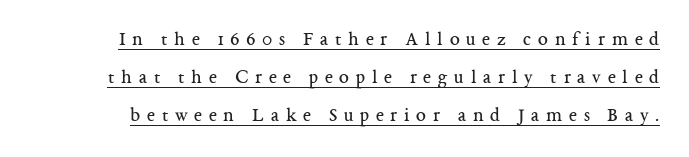
{"italic": "no", "bold": "no", "underline": "yes", "line_spacing": "loose", "line_spacing_ratio": 1.9, "letter_spacing": "wide", "letter_spacing_em": 0.34, "glyph_px": 20}
